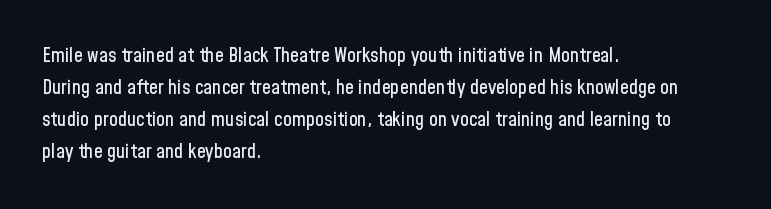
{"italic": "no", "underline": "no", "align": "left", "line_spacing": "normal", "line_spacing_ratio": 1.6, "letter_spacing": "normal", "letter_spacing_em": 0.0, "glyph_px": 20}
